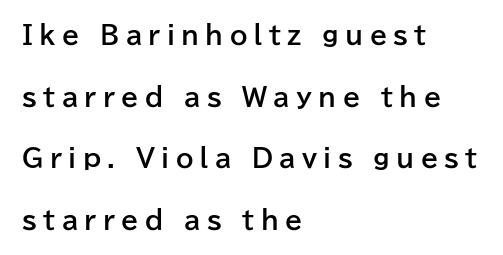
{"italic": "no", "bold": "yes", "underline": "no", "align": "left", "line_spacing": "loose", "line_spacing_ratio": 2.47, "letter_spacing": "wide", "letter_spacing_em": 0.25, "glyph_px": 25}
